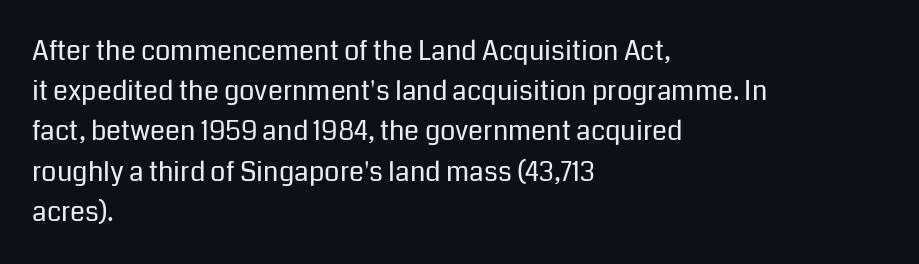
{"italic": "no", "bold": "no", "underline": "no", "align": "left", "line_spacing": "normal", "line_spacing_ratio": 1.49, "letter_spacing": "normal", "letter_spacing_em": 0.0, "glyph_px": 27}
